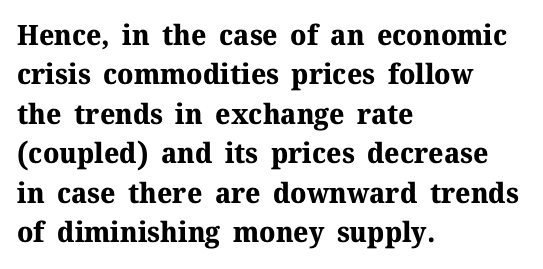
The image shows 28 px bold serif type, upright; set left-aligned, normal line spacing (1.41x), normal letter spacing, not underlined; medium stroke contrast and a medium x-height.
